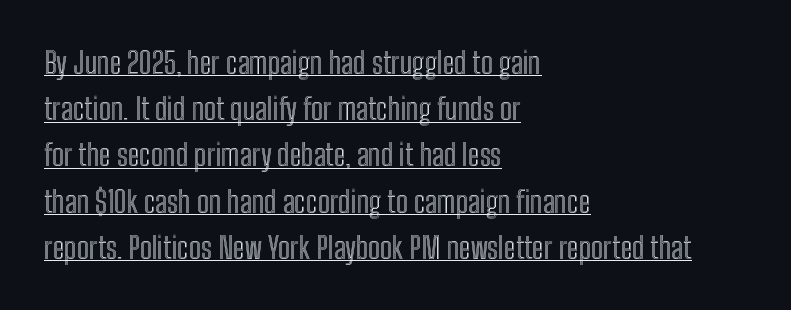
The image shows 30 px condensed type, upright; set left-aligned, normal line spacing (1.54x), normal letter spacing, underlined; a medium x-height.
